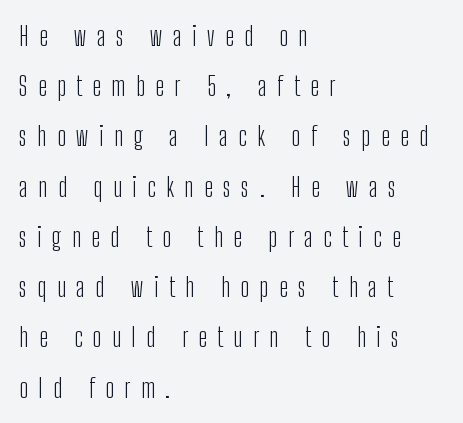
{"italic": "no", "bold": "no", "underline": "no", "align": "left", "line_spacing_ratio": 1.86, "letter_spacing": "wide", "letter_spacing_em": 0.39, "glyph_px": 27}
